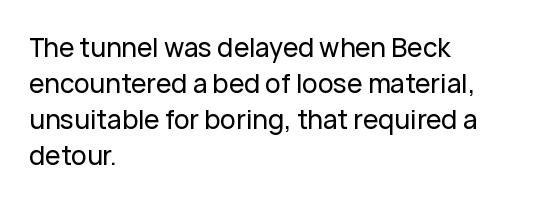
Q: Is the text italic (slanted)? A: No, it is upright.
Q: Is the text underlined? A: No.
Q: How is the paragraph aligned? A: Left-aligned.
Q: Is the spacing between letters normal or unusually wide? A: Normal.
Q: Is the spacing between lines tight, normal or loose? A: Normal.
